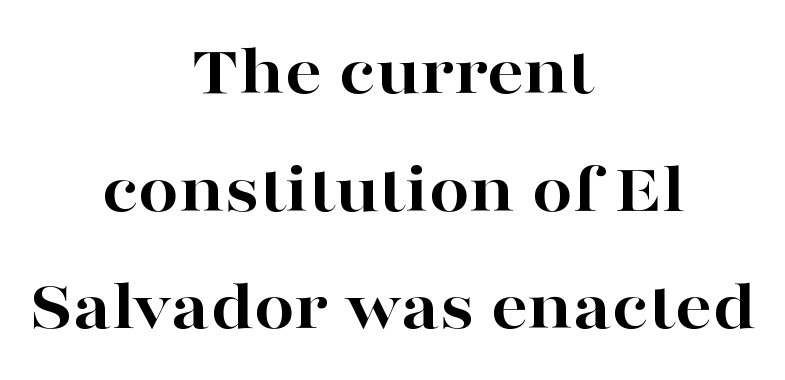
Leading matches the norm, producing a regular column. A dark, heavy texture on the line: the type is bold. Do the characters align in a grid? No, the font is proportional. Style check: upright.
